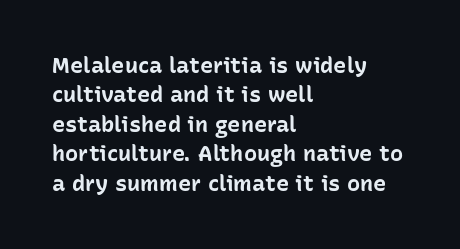
The image shows 22 px bold type, upright; set left-aligned, normal line spacing (1.34x), normal letter spacing, not underlined.
